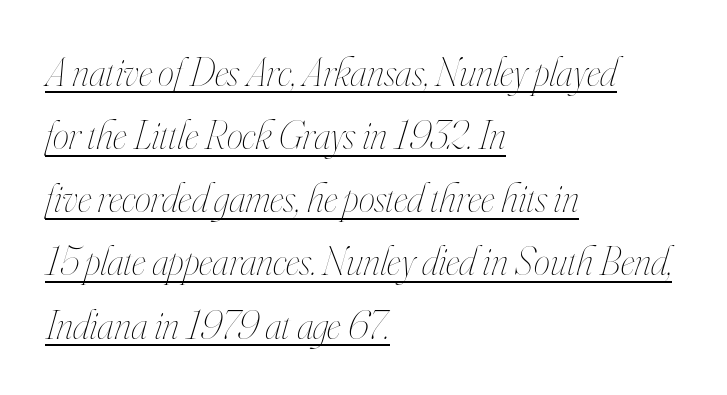
Q: Is the text bold? A: No.
Q: Is the text italic (slanted)? A: Yes, it leans right by about 16 degrees.
Q: Is the text underlined? A: Yes.
Q: How is the paragraph aligned? A: Left-aligned.
Q: Is the spacing between letters normal or unusually wide? A: Normal.
Q: Is the spacing between lines tight, normal or loose? A: Normal.
Q: Width (condensed, normal, or wide)? A: Condensed.
Q: Stroke contrast? A: High.
Q: x-height? A: Small.
Q: Monospaced? A: No.
